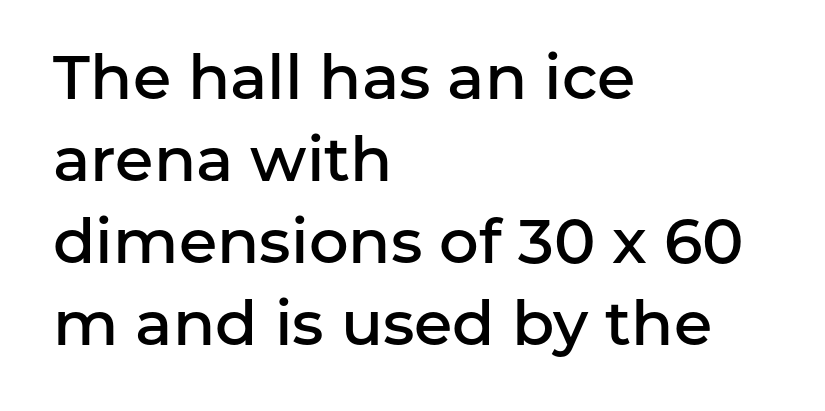
Q: Is the text bold? A: Semi-bold.
Q: Is the text italic (slanted)? A: No, it is upright.
Q: Is the typeface a serif or a sans-serif typeface? A: Sans-serif.
Q: Is the text underlined? A: No.
Q: How is the paragraph aligned? A: Left-aligned.
Q: Is the spacing between letters normal or unusually wide? A: Normal.
Q: Is the spacing between lines tight, normal or loose? A: Normal.
Q: Width (condensed, normal, or wide)? A: Normal.
Q: Stroke contrast? A: Low.
Q: x-height? A: Medium.
Q: Monospaced? A: No.
